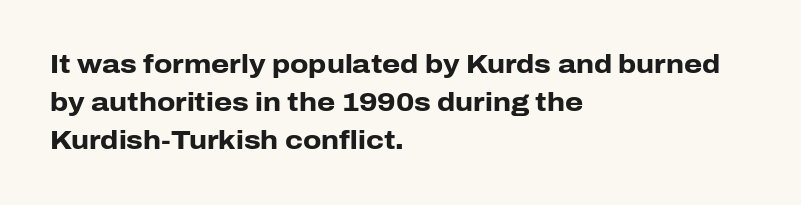
Q: Is the text bold? A: Yes.
Q: Is the text italic (slanted)? A: No, it is upright.
Q: Is the text underlined? A: No.
Q: How is the paragraph aligned? A: Left-aligned.
Q: Is the spacing between letters normal or unusually wide? A: Normal.
Q: Is the spacing between lines tight, normal or loose? A: Normal.
